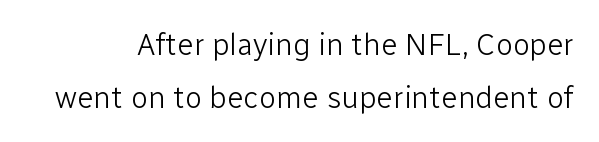
Q: Is the text bold? A: No.
Q: Is the text italic (slanted)? A: No, it is upright.
Q: Is the typeface a serif or a sans-serif typeface? A: Sans-serif.
Q: Is the text underlined? A: No.
Q: Is the spacing between letters normal or unusually wide? A: Normal.
Q: Width (condensed, normal, or wide)? A: Normal.
Q: Stroke contrast? A: Low.
Q: x-height? A: Medium.
Q: Monospaced? A: No.
